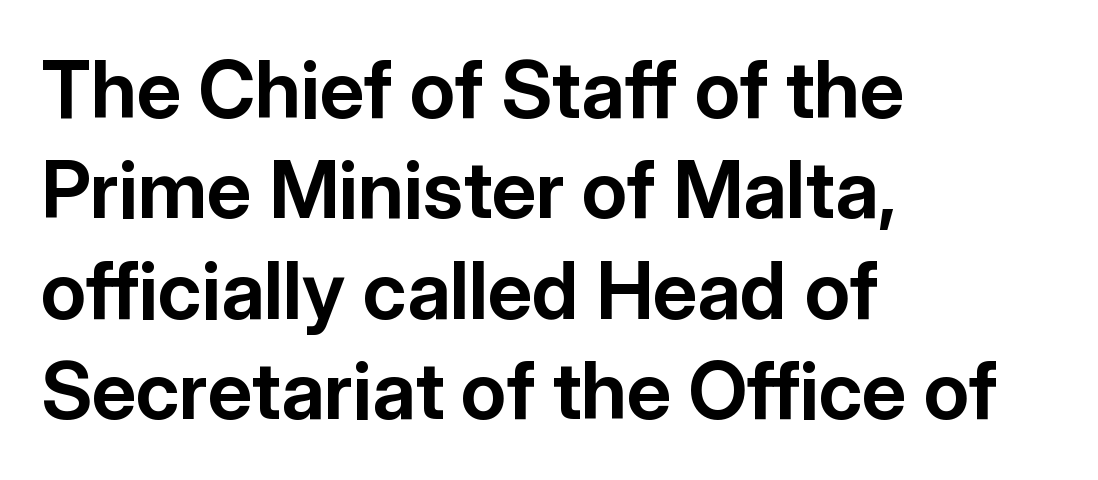
The image shows 79 px bold sans-serif type, upright; set left-aligned, normal line spacing (1.27x), normal letter spacing, not underlined; low stroke contrast and a medium x-height.
